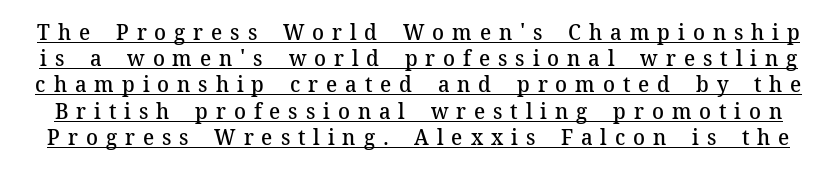
The image shows 22 px text type, upright; set line spacing 1.19x, unusually wide letter spacing (+0.36 em), underlined.
